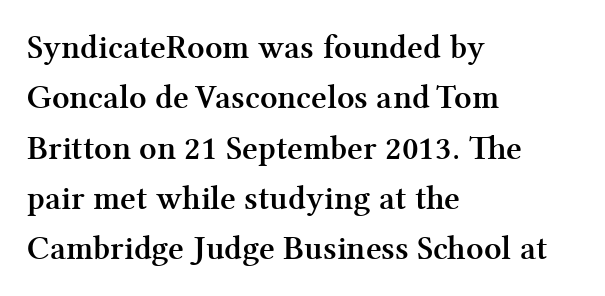
The image shows 34 px semibold serif type, upright; set left-aligned, normal line spacing (1.48x), normal letter spacing, not underlined; medium stroke contrast and a medium x-height.
